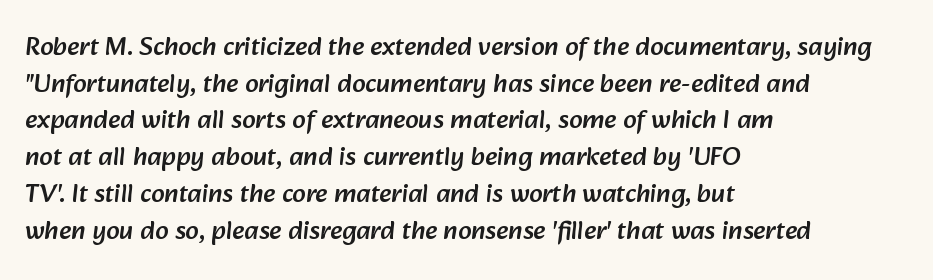
{"underline": "no", "align": "left", "line_spacing": "normal", "line_spacing_ratio": 1.36, "letter_spacing": "normal", "letter_spacing_em": 0.0, "glyph_px": 27}
